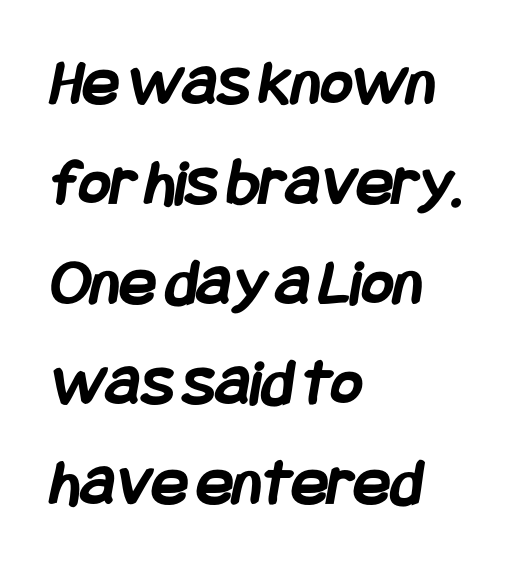
{"serif": "no", "bold": "yes", "weight": "semibold", "width": "condensed", "stroke_contrast": "low", "x_height": "large", "underline": "no", "align": "left", "line_spacing": "normal", "line_spacing_ratio": 1.47, "letter_spacing": "normal", "letter_spacing_em": 0.0, "glyph_px": 68}
